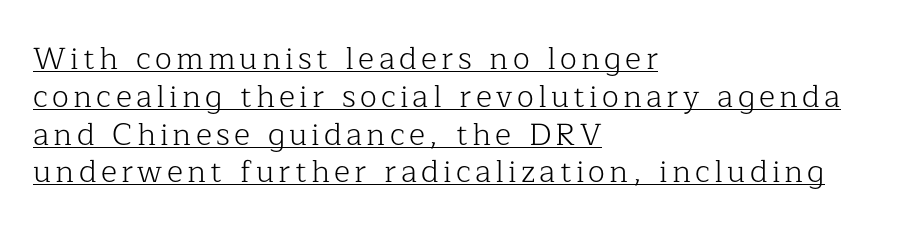
Decoration check: the copy is underlined. Quick note: not italic, upright. The font sits on the lighter half of the weight spectrum, regular included. The rendering anchors every line to the left-hand side. Proportional: the letters do not fall into vertical columns. Old-style or modern, the face here clearly has serifs.
